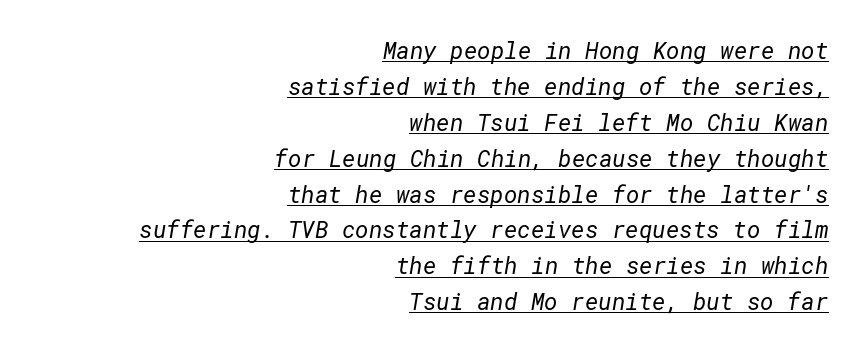
Baseline-to-baseline distance is the conventional proportion of letter height. In CSS terms this would be text-align: right. A quiet, ordinary-to-light weight characterises the typeface. Decoration check: the copy is underlined. Glyph-to-glyph distance matches everyday printed text.
